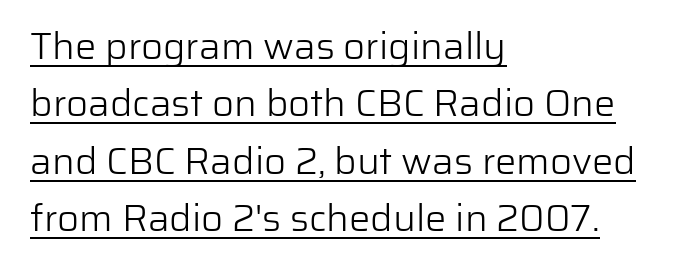
The letters carry no serifs — their stems end cleanly without finishing strokes. The face used here is rendered with its standard letterfit. The weight tops out at a normal text grade. Typeset ragged right — the left edge is the straight one. The passage shown is typed in a proportional face where columns would drift.
